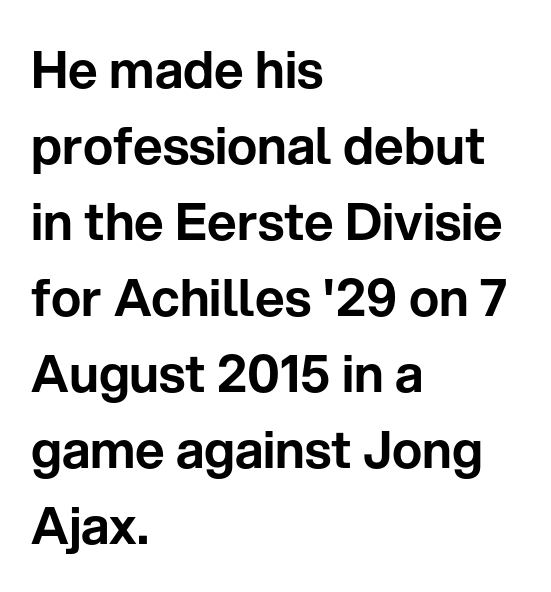
The image shows 51 px sans-serif type, upright; set left-aligned, normal line spacing (1.49x), normal letter spacing, not underlined; low stroke contrast and a medium x-height.
